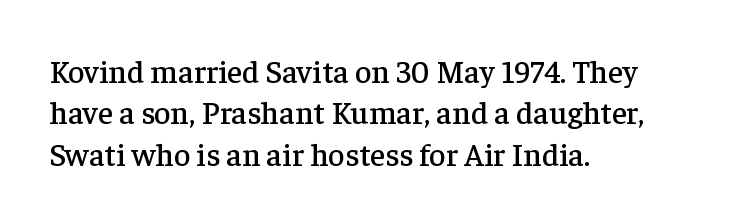
Q: Is the text italic (slanted)? A: No, it is upright.
Q: Is the typeface a serif or a sans-serif typeface? A: Serif.
Q: Is the text underlined? A: No.
Q: How is the paragraph aligned? A: Left-aligned.
Q: Is the spacing between letters normal or unusually wide? A: Normal.
Q: Is the spacing between lines tight, normal or loose? A: Normal.
Q: Width (condensed, normal, or wide)? A: Normal.
Q: Stroke contrast? A: Low.
Q: x-height? A: Medium.
Q: Monospaced? A: No.
